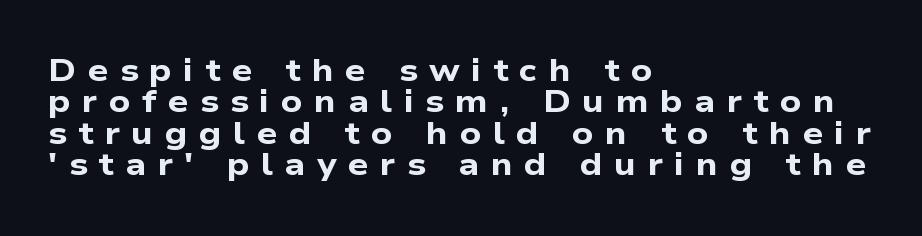
Q: Is the text bold? A: Yes.
Q: Is the typeface a serif or a sans-serif typeface? A: Sans-serif.
Q: Is the text underlined? A: No.
Q: How is the paragraph aligned? A: Left-aligned.
Q: Is the spacing between letters normal or unusually wide? A: Unusually wide.
Q: Is the spacing between lines tight, normal or loose? A: Tight.
Q: Width (condensed, normal, or wide)? A: Wide.
Q: Stroke contrast? A: Low.
Q: x-height? A: Medium.
Q: Monospaced? A: No.
